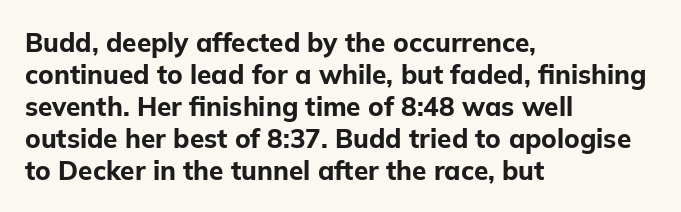
Alignment: flush left. A clean baseline with only descenders dipping below it. Vertical strokes here are truly vertical. Every letter is thick-stroked: bold, no question. A typesetter would call this zero additional tracking.
